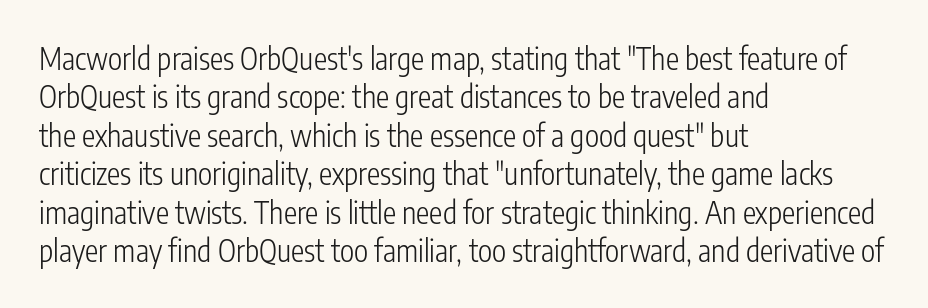
{"serif": "no", "italic": "no", "bold": "no", "weight": "light", "width": "condensed", "stroke_contrast": "low", "x_height": "medium", "monospaced": "no", "underline": "no", "align": "left", "line_spacing": "normal", "line_spacing_ratio": 1.28, "letter_spacing": "normal", "letter_spacing_em": 0.0, "glyph_px": 30}
